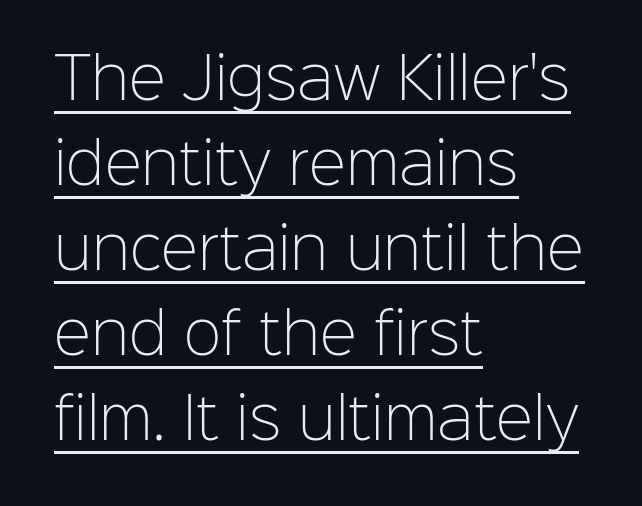
Ink coverage per letter is moderate at most. In CSS terms this would be text-align: left. Does the leading feel generous? No, just average. Proportional: the letters do not fall into vertical columns. You can tell it's not italic because the verticals are truly vertical.
